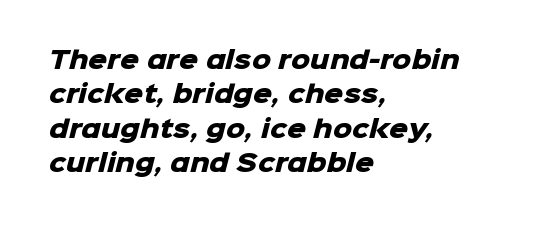
The image shows 24 px bold type; set left-aligned, normal line spacing (1.43x), normal letter spacing, not underlined.
